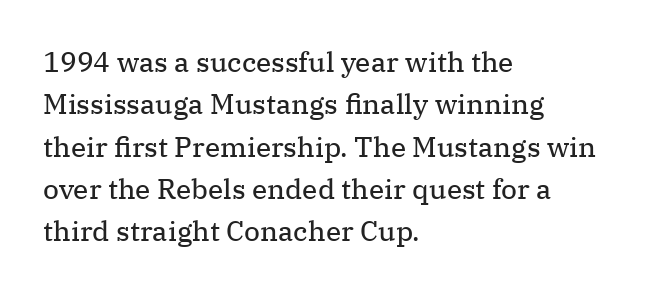
{"serif": "yes", "italic": "no", "bold": "no", "weight": "regular", "width": "normal", "stroke_contrast": "medium", "x_height": "medium", "monospaced": "no", "underline": "no", "align": "left", "line_spacing": "normal", "line_spacing_ratio": 1.51, "letter_spacing": "normal", "letter_spacing_em": 0.0, "glyph_px": 28}
